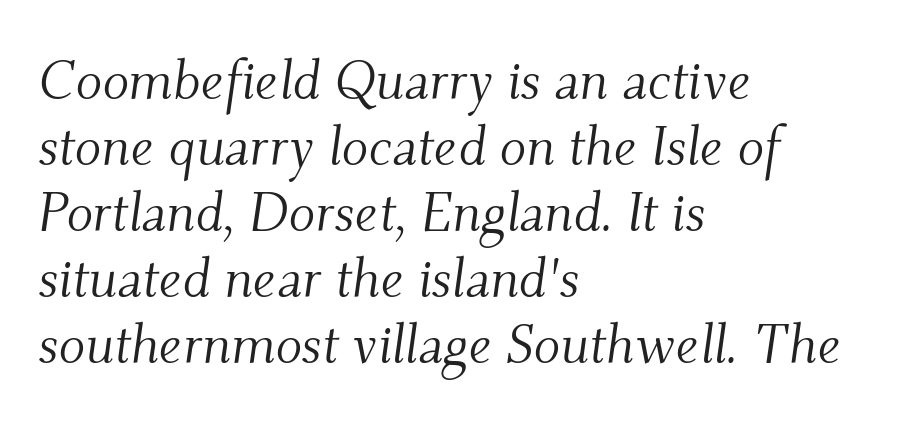
The image shows 55 px light serif type, italic (leaning right); set left-aligned, line spacing 1.2x, normal letter spacing, not underlined; medium stroke contrast and a small x-height.
